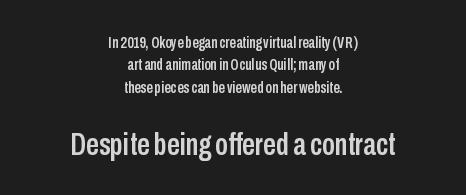
Q: Is the text italic (slanted)? A: No, it is upright.
Q: Is the typeface a serif or a sans-serif typeface? A: Sans-serif.
Q: Is the text underlined? A: No.
Q: How is the paragraph aligned? A: Centered.
Q: Is the spacing between letters normal or unusually wide? A: Normal.
Q: Is the spacing between lines tight, normal or loose? A: Normal.
Q: Which block of text is set in a larger size, the first (top) or the second (bottom)? A: The second (bottom) one.
Q: Width (condensed, normal, or wide)? A: Condensed.
Q: Stroke contrast? A: Low.
Q: x-height? A: Medium.
Q: Monospaced? A: No.
